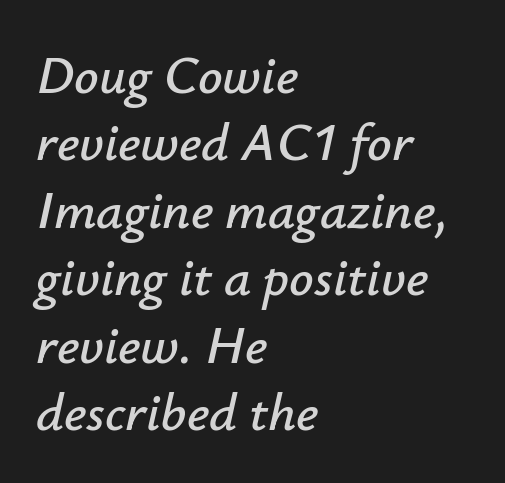
The image shows 54 px text type, italic (leaning right); set left-aligned, normal line spacing (1.25x), normal letter spacing, not underlined; low stroke contrast and a small x-height.
